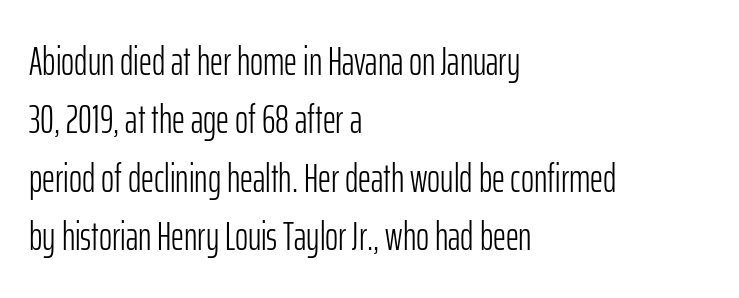
Q: Is the text bold? A: No.
Q: Is the text italic (slanted)? A: No, it is upright.
Q: Is the typeface a serif or a sans-serif typeface? A: Sans-serif.
Q: Is the text underlined? A: No.
Q: How is the paragraph aligned? A: Left-aligned.
Q: Is the spacing between letters normal or unusually wide? A: Normal.
Q: Is the spacing between lines tight, normal or loose? A: Normal.
Q: Width (condensed, normal, or wide)? A: Condensed.
Q: Stroke contrast? A: Low.
Q: x-height? A: Medium.
Q: Monospaced? A: No.
